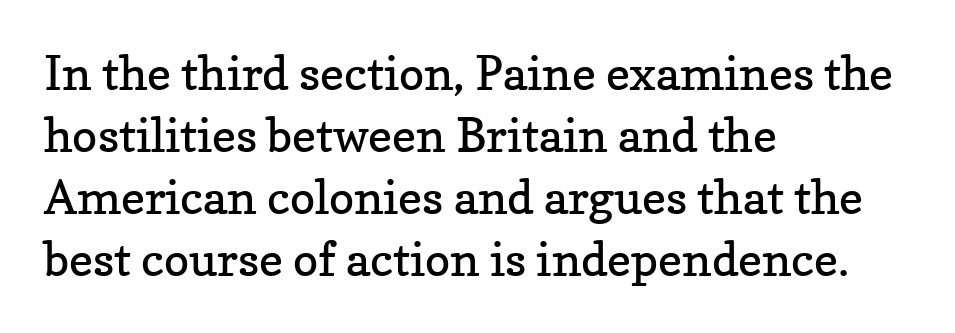
{"serif": "yes", "italic": "no", "bold": "no", "weight": "regular", "width": "normal", "stroke_contrast": "low", "x_height": "medium", "monospaced": "no", "underline": "no", "align": "left", "line_spacing": "normal", "line_spacing_ratio": 1.32, "letter_spacing": "normal", "letter_spacing_em": 0.0, "glyph_px": 47}
